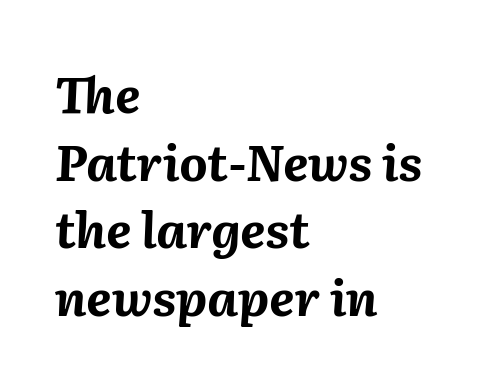
Default kerning and tracking; the words read as compact shapes. The font is running at its bold setting. Letters rest on an invisible, unmarked baseline. The specimen reads as italic at a glance. Baseline-to-baseline distance is the conventional proportion of letter height.
